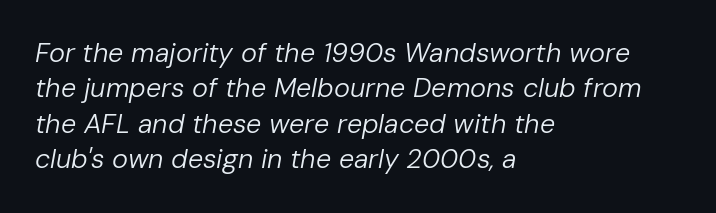
The image shows 27 px text type, italic (leaning right); set left-aligned, normal line spacing (1.31x), normal letter spacing, not underlined.
